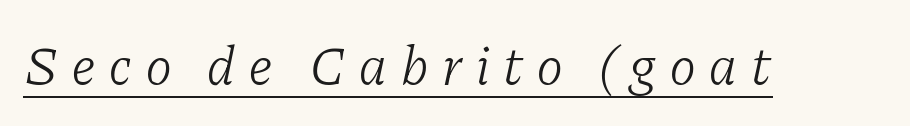
Q: Is the text bold? A: No.
Q: Is the text italic (slanted)? A: Yes, it leans right by about 11 degrees.
Q: Is the typeface a serif or a sans-serif typeface? A: Serif.
Q: Is the text underlined? A: Yes.
Q: Is the spacing between letters normal or unusually wide? A: Unusually wide.
Q: Width (condensed, normal, or wide)? A: Normal.
Q: Stroke contrast? A: Low.
Q: x-height? A: Medium.
Q: Monospaced? A: No.
